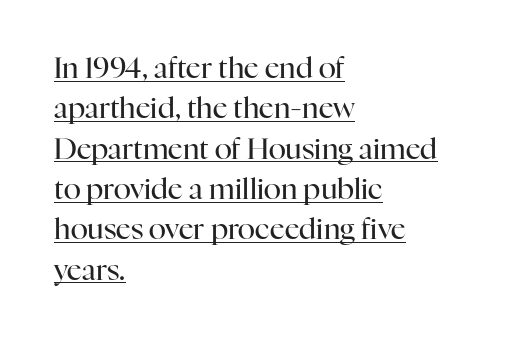
The image shows 29 px regular-weight serif type, upright; set left-aligned, normal line spacing (1.39x), normal letter spacing, underlined; high stroke contrast and a medium x-height.
